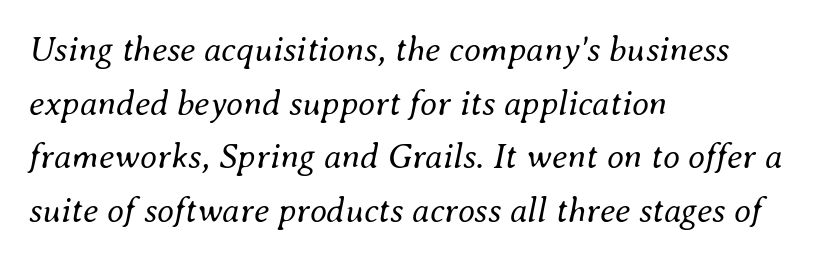
Q: Is the text bold? A: No.
Q: Is the text italic (slanted)? A: Yes, it leans right by about 8 degrees.
Q: Is the text underlined? A: No.
Q: How is the paragraph aligned? A: Left-aligned.
Q: Is the spacing between letters normal or unusually wide? A: Normal.
Q: Is the spacing between lines tight, normal or loose? A: Normal.
Q: Width (condensed, normal, or wide)? A: Normal.
Q: Stroke contrast? A: Medium.
Q: x-height? A: Small.
Q: Monospaced? A: No.
